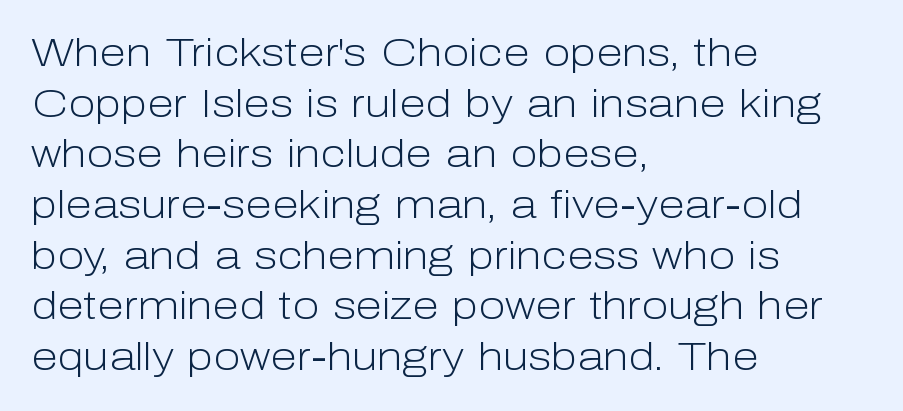
The image shows 39 px light sans-serif type, upright; set left-aligned, normal line spacing (1.3x), normal letter spacing, not underlined; low stroke contrast and a medium x-height.
